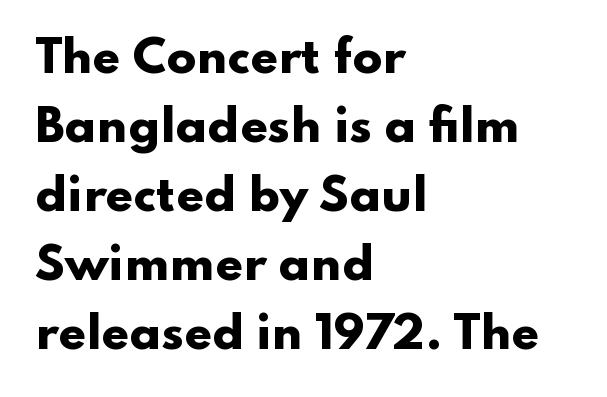
Q: Is the text bold? A: Yes.
Q: Is the text italic (slanted)? A: No, it is upright.
Q: Is the typeface a serif or a sans-serif typeface? A: Sans-serif.
Q: Is the text underlined? A: No.
Q: How is the paragraph aligned? A: Left-aligned.
Q: Is the spacing between letters normal or unusually wide? A: Normal.
Q: Is the spacing between lines tight, normal or loose? A: Normal.
Q: Width (condensed, normal, or wide)? A: Wide.
Q: Stroke contrast? A: Low.
Q: x-height? A: Small.
Q: Monospaced? A: No.
